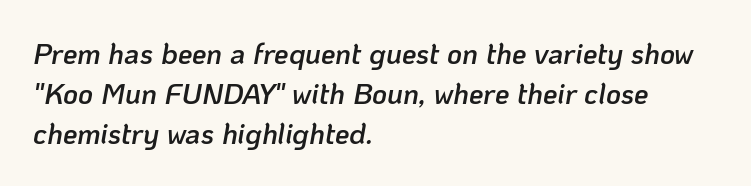
Character widths vary here, with narrow letters taking less room than wide ones. Heft: intermediate — a semibold. What stands out about the letter spacing? Nothing — it is the standard amount. The rendering applies a slant to the glyphs.
